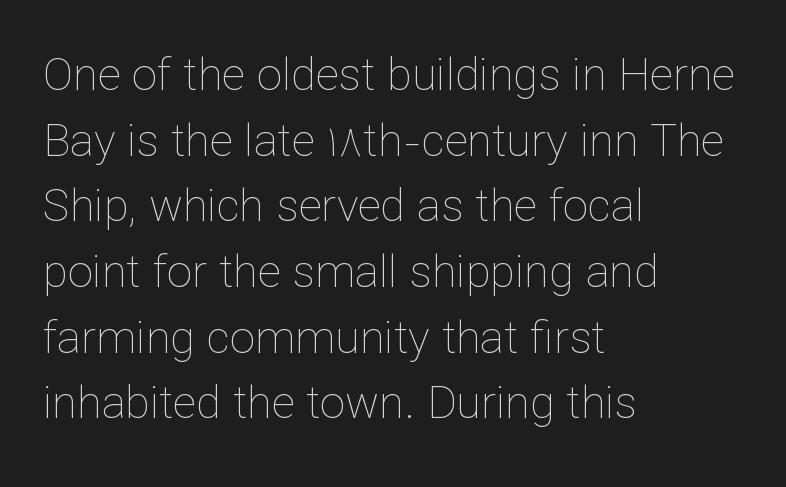
The image shows 45 px thin type, upright; set left-aligned, normal line spacing (1.46x), normal letter spacing, not underlined; low stroke contrast and a medium x-height.
